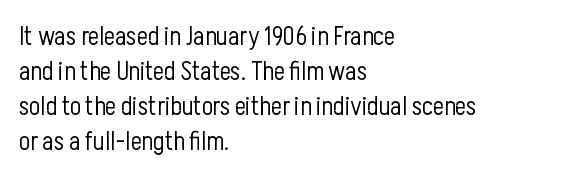
{"italic": "no", "bold": "no", "underline": "no", "align": "left", "line_spacing": "normal", "line_spacing_ratio": 1.34, "letter_spacing": "normal", "letter_spacing_em": 0.0, "glyph_px": 26}
